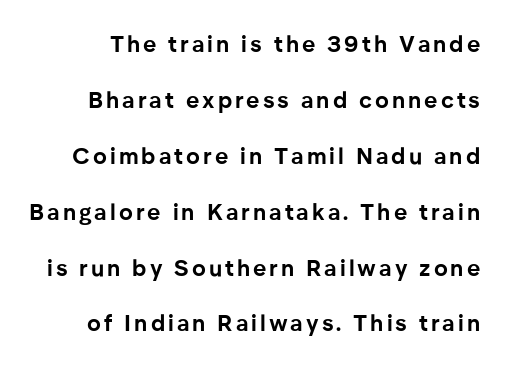
{"italic": "no", "bold": "yes", "underline": "no", "line_spacing": "loose", "line_spacing_ratio": 2.43, "glyph_px": 23}
